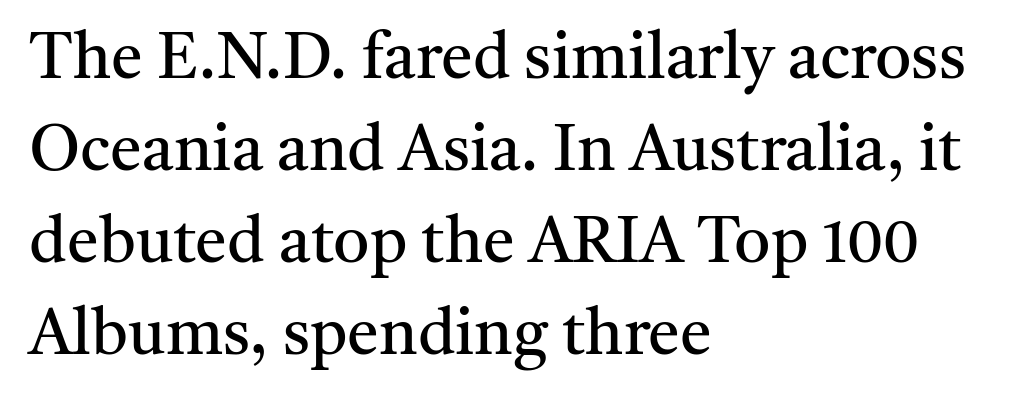
The image shows 64 px regular-weight serif type, upright; set left-aligned, normal line spacing (1.44x), normal letter spacing, not underlined; medium stroke contrast and a medium x-height.
